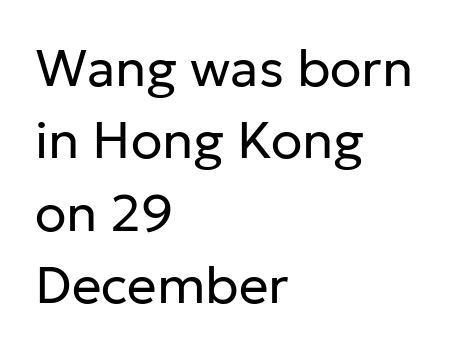
Q: Is the text bold? A: No.
Q: Is the text italic (slanted)? A: No, it is upright.
Q: Is the typeface a serif or a sans-serif typeface? A: Sans-serif.
Q: Is the text underlined? A: No.
Q: How is the paragraph aligned? A: Left-aligned.
Q: Is the spacing between letters normal or unusually wide? A: Normal.
Q: Is the spacing between lines tight, normal or loose? A: Normal.
Q: Width (condensed, normal, or wide)? A: Normal.
Q: Stroke contrast? A: Low.
Q: x-height? A: Medium.
Q: Monospaced? A: No.
